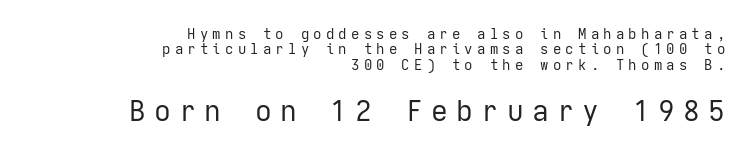
The image shows 28 px regular-weight sans-serif type, upright; set right-aligned, tight line spacing (1.09x), unusually wide letter spacing (+0.3 em), not underlined; the second (bottom) block is 2.0x larger; low stroke contrast and a medium x-height.
